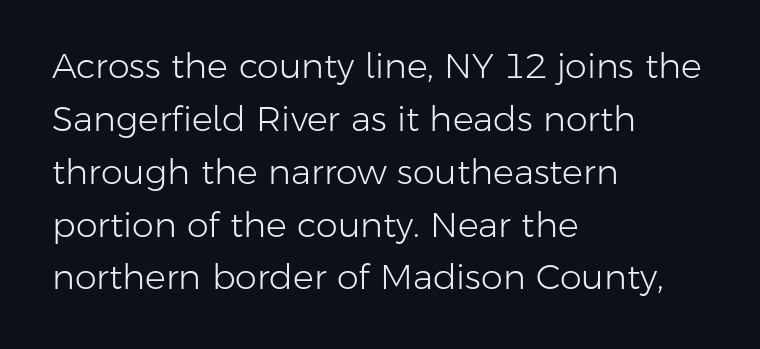
{"serif": "no", "italic": "no", "bold": "no", "weight": "light", "width": "normal", "stroke_contrast": "low", "x_height": "medium", "monospaced": "no", "underline": "no", "align": "left", "line_spacing": "normal", "line_spacing_ratio": 1.51, "letter_spacing": "normal", "letter_spacing_em": 0.0, "glyph_px": 35}
